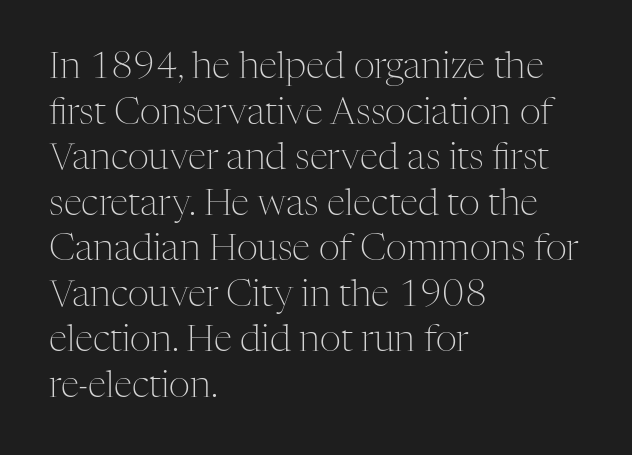
Q: Is the text bold? A: No.
Q: Is the text italic (slanted)? A: No, it is upright.
Q: Is the typeface a serif or a sans-serif typeface? A: Serif.
Q: Is the text underlined? A: No.
Q: How is the paragraph aligned? A: Left-aligned.
Q: Is the spacing between letters normal or unusually wide? A: Normal.
Q: Width (condensed, normal, or wide)? A: Normal.
Q: Stroke contrast? A: Medium.
Q: x-height? A: Medium.
Q: Monospaced? A: No.
